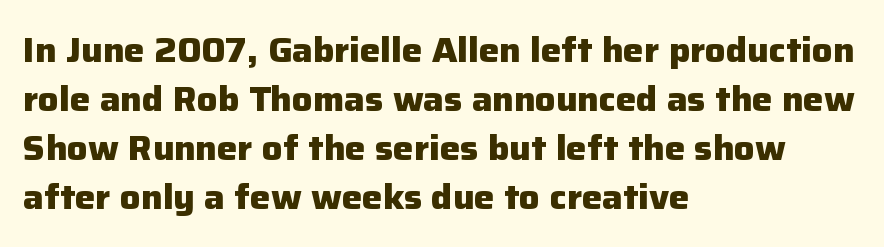
Q: Is the text bold? A: Yes.
Q: Is the text italic (slanted)? A: No, it is upright.
Q: Is the typeface a serif or a sans-serif typeface? A: Sans-serif.
Q: Is the text underlined? A: No.
Q: How is the paragraph aligned? A: Left-aligned.
Q: Is the spacing between letters normal or unusually wide? A: Normal.
Q: Is the spacing between lines tight, normal or loose? A: Normal.
Q: Width (condensed, normal, or wide)? A: Normal.
Q: Stroke contrast? A: Low.
Q: x-height? A: Medium.
Q: Monospaced? A: No.
